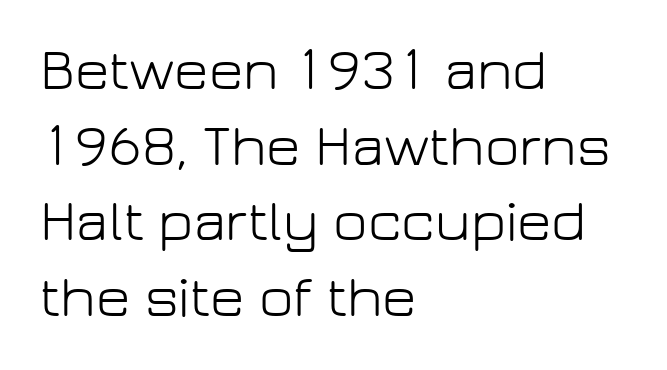
{"serif": "no", "italic": "no", "bold": "no", "weight": "light", "width": "normal", "stroke_contrast": "low", "x_height": "medium", "monospaced": "no", "underline": "no", "align": "left", "line_spacing": "normal", "line_spacing_ratio": 1.28, "letter_spacing": "normal", "letter_spacing_em": 0.0, "glyph_px": 59}
